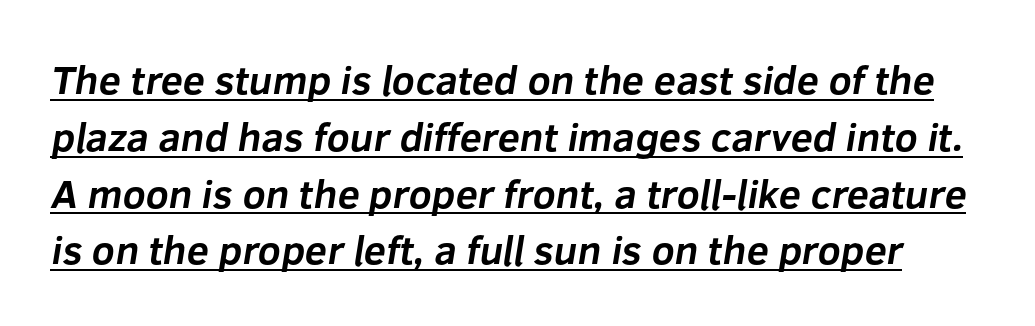
{"serif": "no", "bold": "yes", "weight": "bold", "width": "normal", "stroke_contrast": "low", "x_height": "medium", "monospaced": "no", "underline": "yes", "line_spacing": "normal", "line_spacing_ratio": 1.42, "letter_spacing": "normal", "letter_spacing_em": 0.0, "glyph_px": 40}
